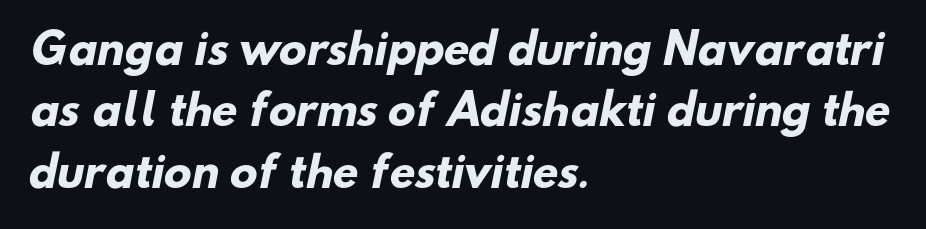
{"serif": "no", "bold": "yes", "weight": "heavy", "width": "normal", "stroke_contrast": "low", "x_height": "small", "monospaced": "no", "underline": "no", "align": "left", "line_spacing": "normal", "line_spacing_ratio": 1.5, "letter_spacing": "normal", "letter_spacing_em": 0.0, "glyph_px": 41}
